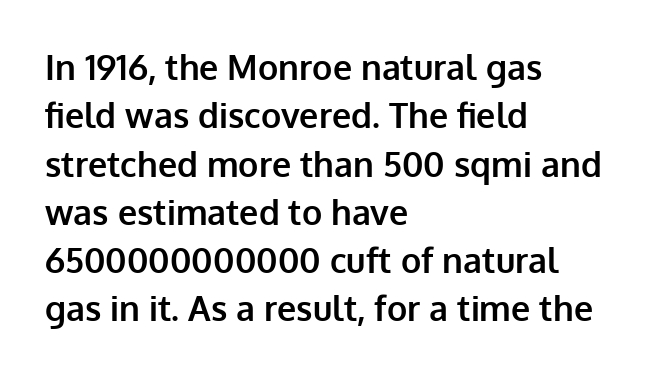
Q: Is the text bold? A: Yes.
Q: Is the text italic (slanted)? A: No, it is upright.
Q: Is the typeface a serif or a sans-serif typeface? A: Sans-serif.
Q: Is the text underlined? A: No.
Q: How is the paragraph aligned? A: Left-aligned.
Q: Is the spacing between letters normal or unusually wide? A: Normal.
Q: Is the spacing between lines tight, normal or loose? A: Normal.
Q: Width (condensed, normal, or wide)? A: Normal.
Q: Stroke contrast? A: Low.
Q: x-height? A: Medium.
Q: Monospaced? A: No.
